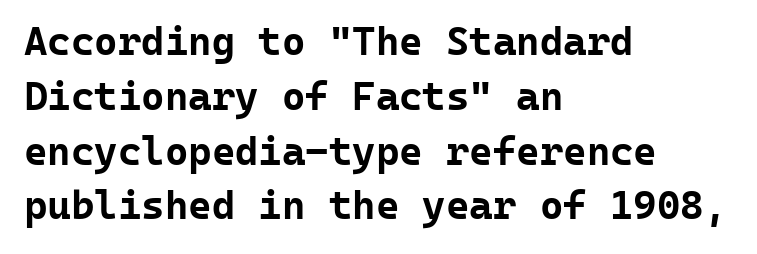
The image shows 40 px bold sans-serif type, upright, monospaced; set left-aligned, normal line spacing (1.37x), normal letter spacing, not underlined; low stroke contrast and a medium x-height.
